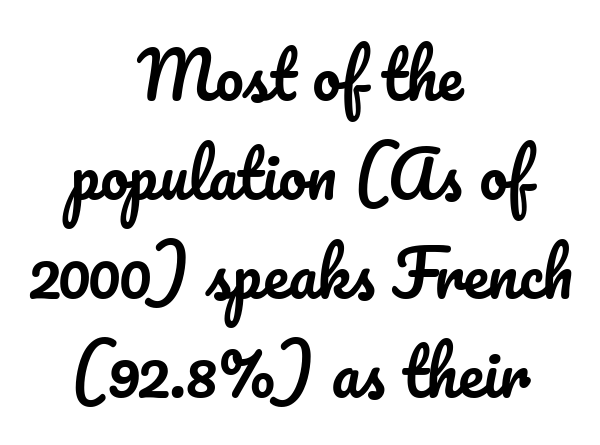
{"width": "normal", "stroke_contrast": "low", "x_height": "small", "monospaced": "no", "underline": "no", "align": "center", "line_spacing": "normal", "line_spacing_ratio": 1.57, "letter_spacing": "normal", "letter_spacing_em": 0.0, "glyph_px": 63}
